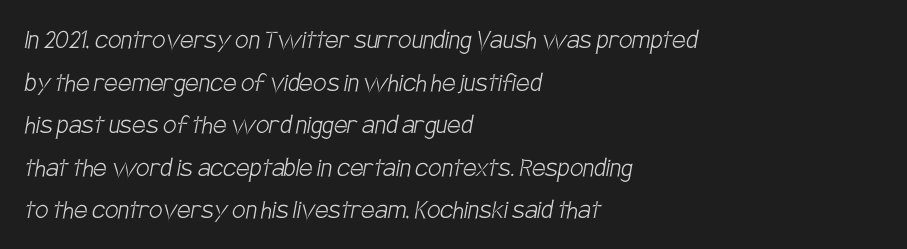
The image shows 30 px light, condensed sans-serif type; set left-aligned, normal line spacing (1.42x), normal letter spacing, not underlined; low stroke contrast and a large x-height.
